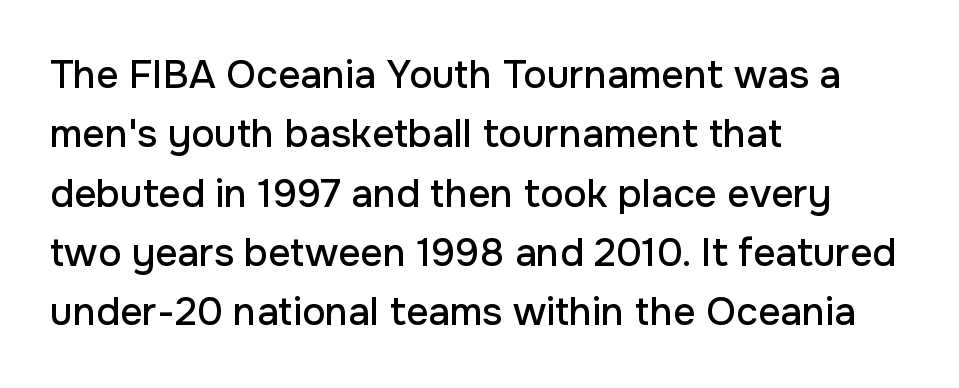
{"serif": "no", "italic": "no", "width": "normal", "stroke_contrast": "low", "x_height": "medium", "monospaced": "no", "underline": "no", "align": "left", "line_spacing": "normal", "line_spacing_ratio": 1.52, "letter_spacing": "normal", "letter_spacing_em": 0.0, "glyph_px": 39}
